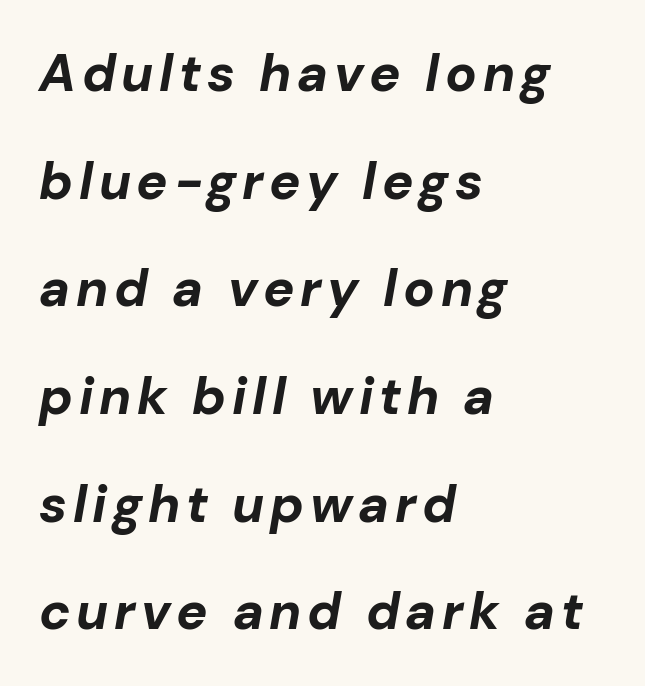
Q: Is the text bold? A: Yes.
Q: Is the text italic (slanted)? A: Yes, it leans right by about 10 degrees.
Q: Is the text underlined? A: No.
Q: How is the paragraph aligned? A: Left-aligned.
Q: Is the spacing between lines tight, normal or loose? A: Loose.
Q: Width (condensed, normal, or wide)? A: Normal.
Q: Stroke contrast? A: Low.
Q: x-height? A: Medium.
Q: Monospaced? A: No.
